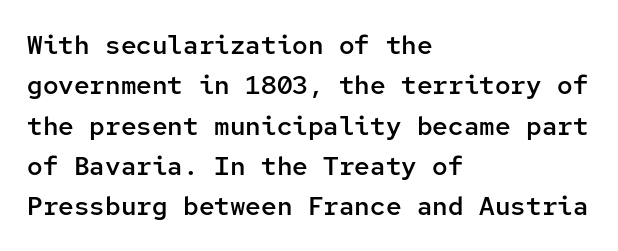
The image shows 26 px text type, upright; set left-aligned, normal line spacing (1.55x), normal letter spacing, not underlined.
